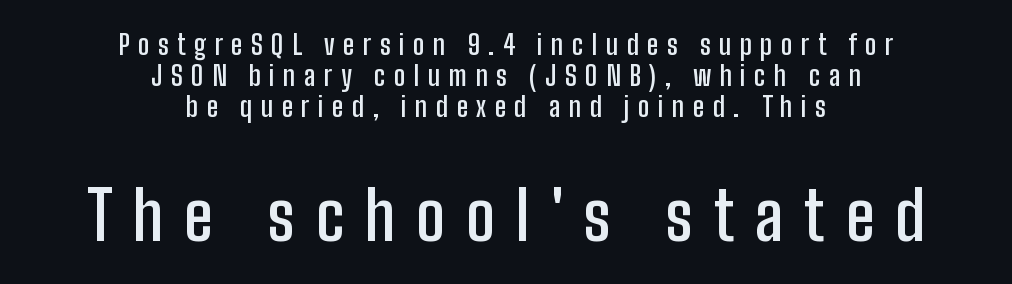
Q: Is the text bold? A: Semi-bold.
Q: Is the text italic (slanted)? A: No, it is upright.
Q: Is the typeface a serif or a sans-serif typeface? A: Sans-serif.
Q: Is the text underlined? A: No.
Q: How is the paragraph aligned? A: Centered.
Q: Is the spacing between letters normal or unusually wide? A: Unusually wide.
Q: Is the spacing between lines tight, normal or loose? A: Tight.
Q: Which block of text is set in a larger size, the first (top) or the second (bottom)? A: The second (bottom) one.
Q: Width (condensed, normal, or wide)? A: Condensed.
Q: Stroke contrast? A: Low.
Q: x-height? A: Medium.
Q: Monospaced? A: No.
